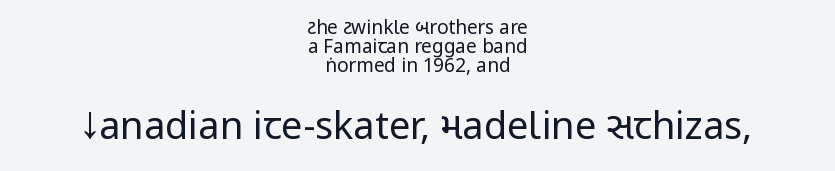
{"serif": "no", "italic": "no", "bold": "no", "weight": "regular", "width": "condensed", "stroke_contrast": "low", "x_height": "large", "monospaced": "no", "underline": "no", "align": "center", "line_spacing": "tight", "line_spacing_ratio": 1.01, "letter_spacing": "normal", "letter_spacing_em": 0.0, "larger_block": "second", "size_ratio": 2.0, "glyph_px": 38}
